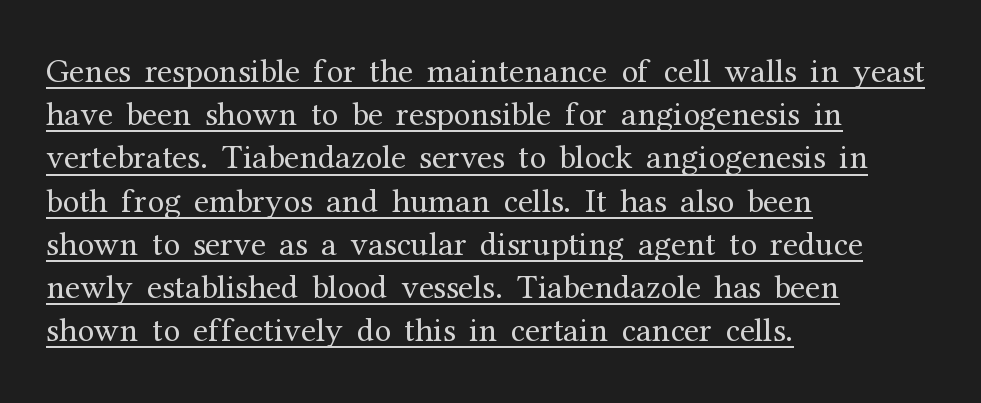
{"serif": "yes", "italic": "no", "bold": "no", "weight": "regular", "width": "normal", "stroke_contrast": "medium", "x_height": "medium", "monospaced": "no", "underline": "yes", "align": "left", "line_spacing": "normal", "line_spacing_ratio": 1.27, "letter_spacing": "normal", "letter_spacing_em": 0.0, "glyph_px": 34}
